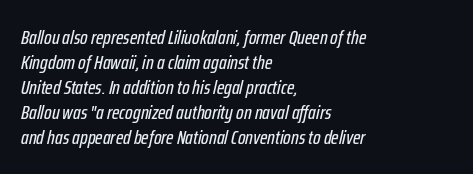
This sample keeps an unexceptional amount of space between lines. The paragraph shown leans on its left margin. The passage shown has conventional tracking throughout. The glyphs are unaccompanied by any horizontal stroke below them. Observe the lean: these are italic letterforms.
